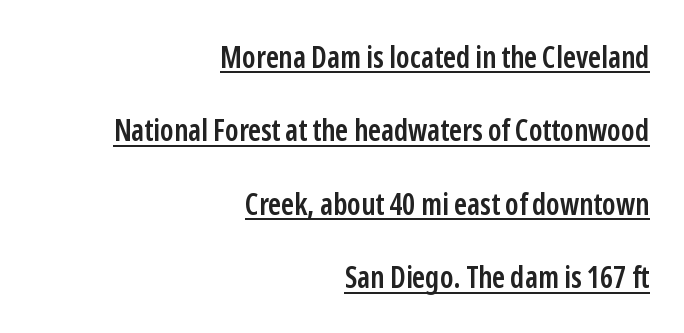
The image shows 30 px semibold, condensed sans-serif type, upright; set right-aligned, loose line spacing (2.45x), normal letter spacing, underlined; low stroke contrast and a medium x-height.
